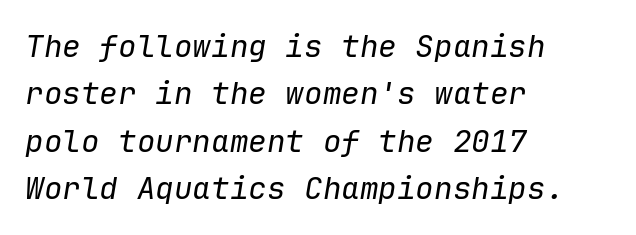
{"italic": "yes", "lean": "right", "slant_degrees": 9, "bold": "no", "weight": "regular", "width": "normal", "stroke_contrast": "low", "x_height": "medium", "monospaced": "yes", "underline": "no", "align": "left", "line_spacing": "normal", "line_spacing_ratio": 1.53, "letter_spacing": "normal", "letter_spacing_em": 0.0, "glyph_px": 31}
